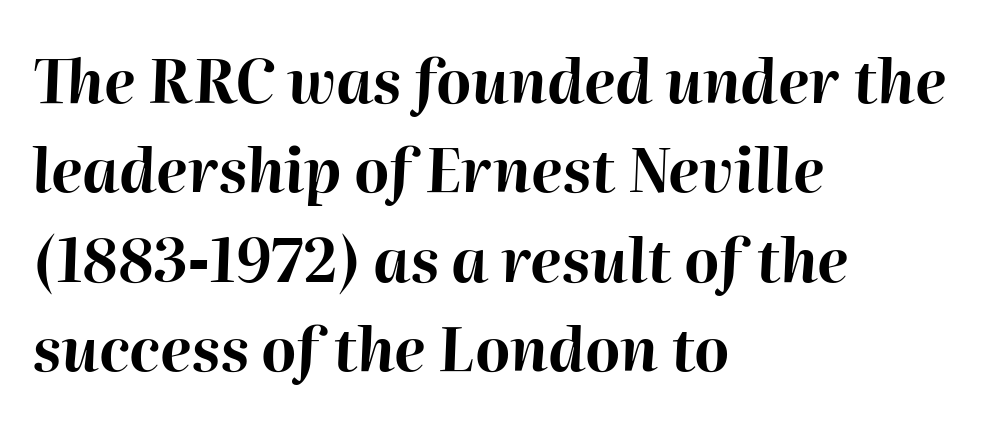
{"italic": "yes", "lean": "right", "slant_degrees": 2, "bold": "yes", "weight": "bold", "width": "normal", "stroke_contrast": "high", "x_height": "medium", "monospaced": "no", "underline": "no", "align": "left", "line_spacing": "normal", "line_spacing_ratio": 1.49, "letter_spacing": "normal", "letter_spacing_em": 0.0, "glyph_px": 60}
